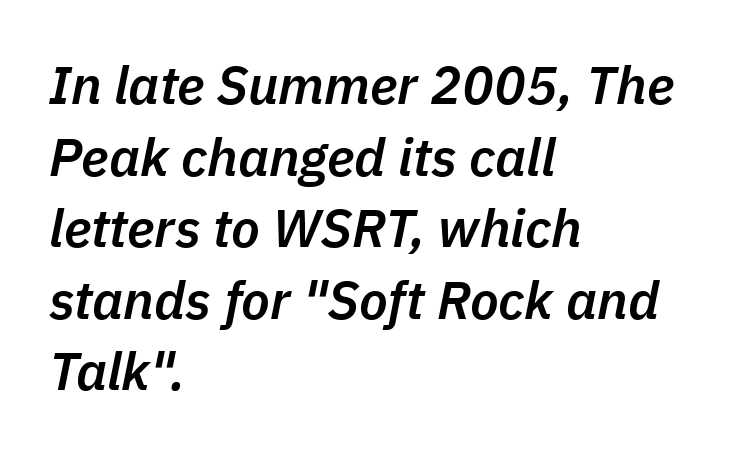
Q: Is the text bold? A: Semi-bold.
Q: Is the text italic (slanted)? A: Yes, it leans right by about 11 degrees.
Q: Is the text underlined? A: No.
Q: How is the paragraph aligned? A: Left-aligned.
Q: Is the spacing between letters normal or unusually wide? A: Normal.
Q: Is the spacing between lines tight, normal or loose? A: Normal.
Q: Width (condensed, normal, or wide)? A: Normal.
Q: Stroke contrast? A: Low.
Q: x-height? A: Medium.
Q: Monospaced? A: No.
